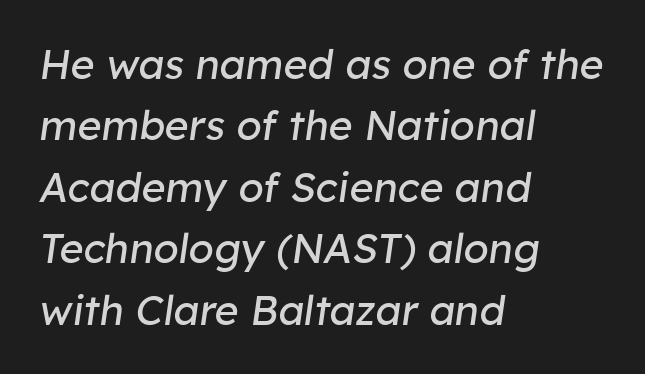
{"italic": "yes", "lean": "right", "slant_degrees": 8, "bold": "no", "weight": "regular", "width": "normal", "stroke_contrast": "low", "x_height": "medium", "monospaced": "no", "underline": "no", "align": "left", "line_spacing": "normal", "line_spacing_ratio": 1.5, "letter_spacing": "normal", "letter_spacing_em": 0.0, "glyph_px": 41}
